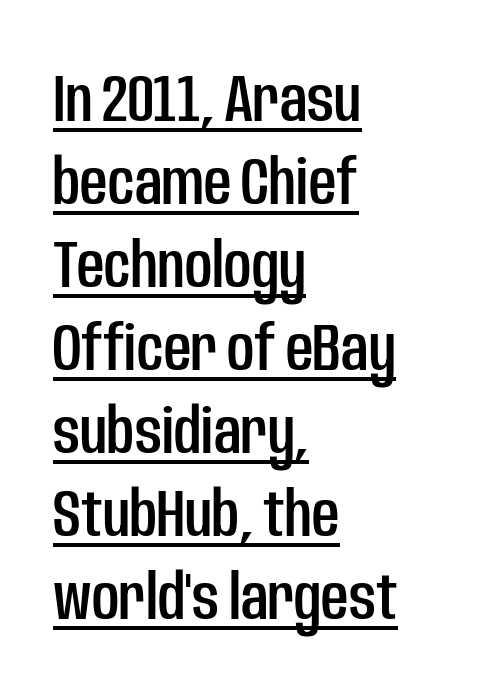
The image shows 67 px condensed sans-serif type, upright; set left-aligned, line spacing 1.24x, normal letter spacing, underlined; low stroke contrast and a large x-height.
